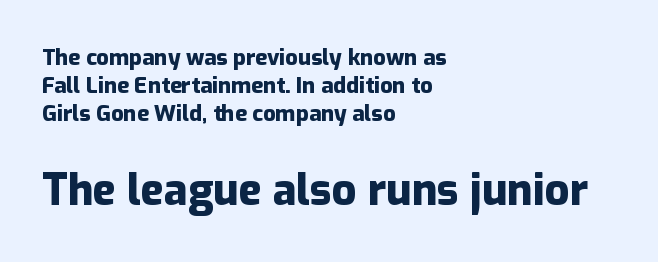
{"serif": "no", "italic": "no", "bold": "yes", "weight": "heavy", "width": "normal", "stroke_contrast": "low", "x_height": "medium", "monospaced": "no", "underline": "no", "align": "left", "line_spacing": "normal", "line_spacing_ratio": 1.28, "letter_spacing": "normal", "letter_spacing_em": 0.0, "larger_block": "second", "size_ratio": 1.95, "glyph_px": 43}
